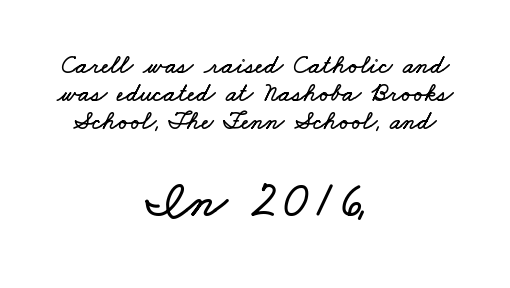
The image shows 51 px wide type; set centered, tight line spacing (1.08x), normal letter spacing, not underlined; the second (bottom) block is 1.96x larger; low stroke contrast and a small x-height.
